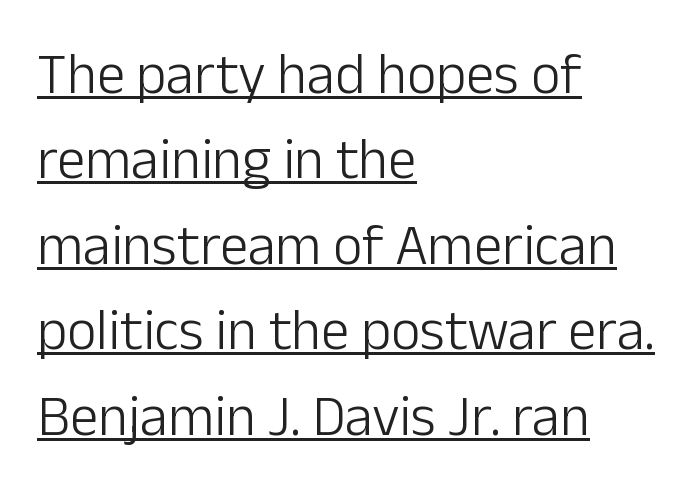
The image shows 57 px light sans-serif type, upright; set left-aligned, normal line spacing (1.5x), normal letter spacing, underlined; low stroke contrast and a medium x-height.
